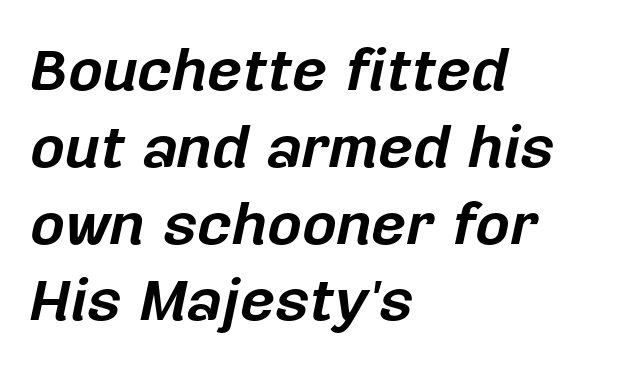
The sample has been set heavy, in full bold. This sample has the flowing, uneven cadence of proportional lettering. Designer's note — italics engaged. Underlining? Definitely not there. The rendering uses a moderate line-height, typical for paragraphs. Caption: multi-line text, flush left, ragged right.
